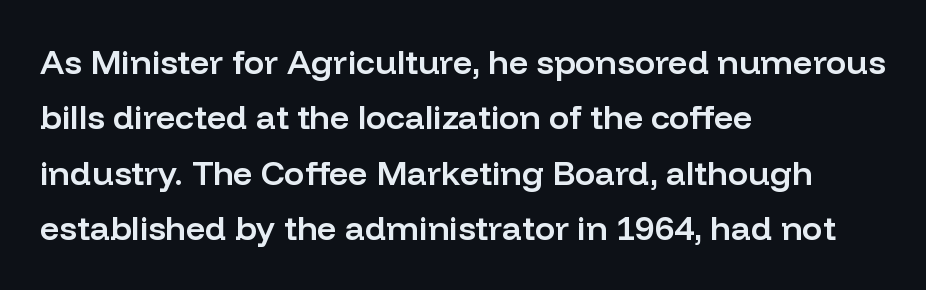
In terms of letterform style, serifs are entirely absent. Nobody touched the tracking dial on this one. The axis of the letterforms is exactly vertical. The foot of each line stays bare and open. Is this a fixed-width face? No — the glyphs have proportional, varying widths. Short and long lines alike share a common starting point at left.
